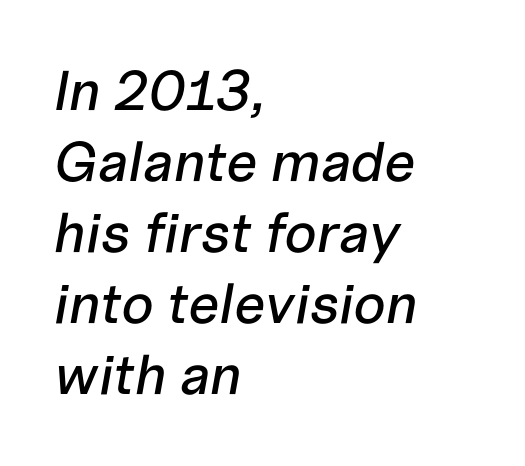
{"italic": "yes", "lean": "right", "slant_degrees": 10, "width": "normal", "stroke_contrast": "low", "x_height": "medium", "monospaced": "no", "underline": "no", "align": "left", "line_spacing": "normal", "line_spacing_ratio": 1.27, "letter_spacing": "normal", "letter_spacing_em": 0.0, "glyph_px": 56}
